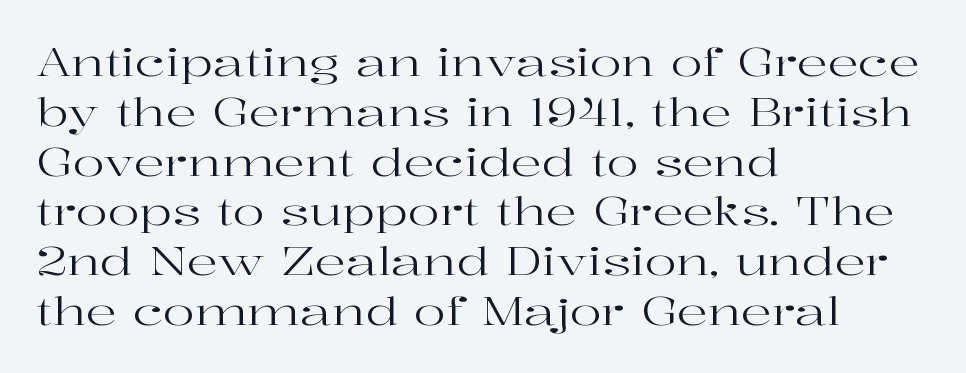
Decoration check: the copy has no underline. What kind of face is this? One with serifs. Italic? Not at all — the glyphs are vertical. Compared with typical paragraphs, the rows here are spaced about the same. The typesetter chose a ragged-right arrangement here. Each stroke keeps to a modest, everyday thickness or less.
